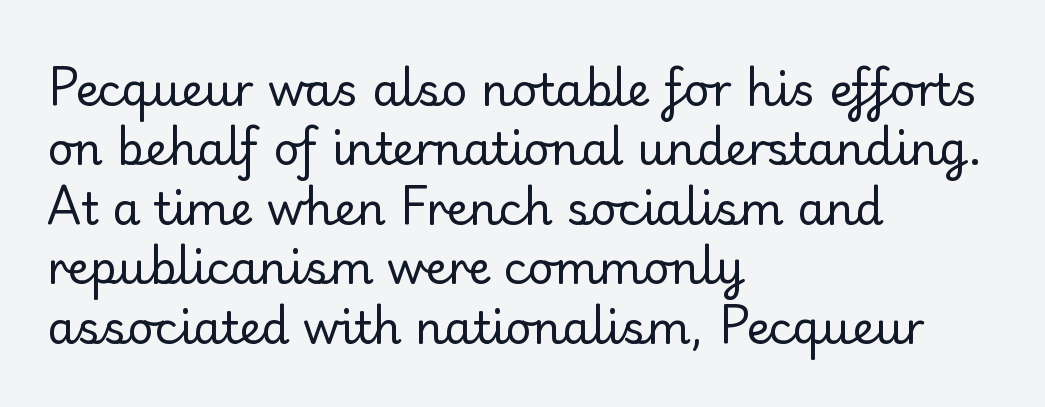
{"serif": "yes", "italic": "no", "bold": "no", "weight": "regular", "width": "normal", "stroke_contrast": "low", "x_height": "small", "monospaced": "no", "underline": "no", "align": "left", "line_spacing": "normal", "line_spacing_ratio": 1.32, "letter_spacing": "normal", "letter_spacing_em": 0.0, "glyph_px": 45}
